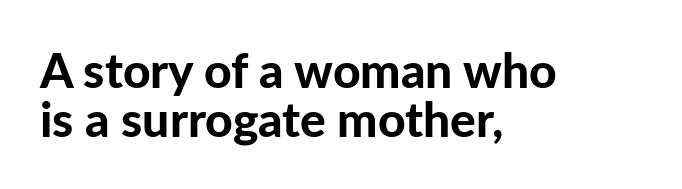
Plenty of ink on the page — the face is bold. This is roman type, the default non-slanted kind. Note the varied advance widths — an 'i' is clearly narrower than an 'm'. Alignment: flush left. This sample uses plain, unmodified letter spacing. The text was rendered using a sans face with plain stroke endings.
